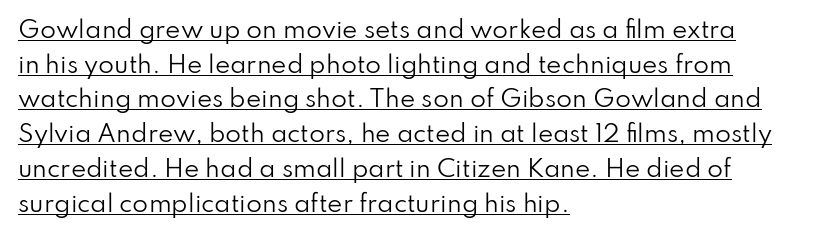
The horizontal fit of the characters is conventional and even. Horizontally, the lines are justified to the leading edge only. The block of text has a typical density, with ordinary space between rows. Does a line run under the words? Yes, clearly. This is not heavy type; no bold has been used. The letters stand upright; this is a roman face.
